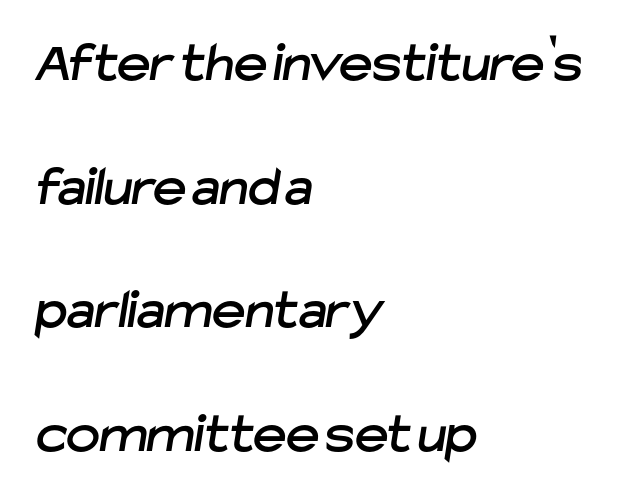
Descenders hang freely into open space. The typeface chosen for these lines omits serifs. Interline gaps are noticeably wide in this sample. The horizontal fit of the characters is conventional and even. Line beginnings align vertically; line endings do not. Varying glyph widths throughout — classic text-font behaviour.
